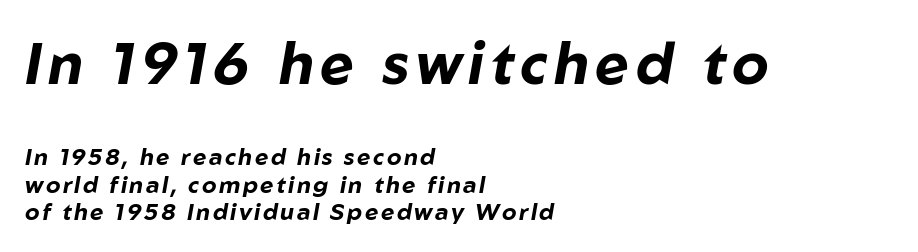
The image shows 58 px bold type, italic (leaning right); set left-aligned, line spacing 1.2x, not underlined; the first (top) block is 2.52x larger; low stroke contrast and a medium x-height.
